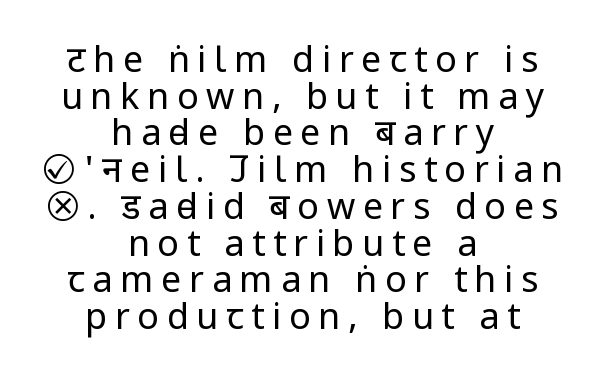
Q: Is the text bold? A: No.
Q: Is the text italic (slanted)? A: No, it is upright.
Q: Is the typeface a serif or a sans-serif typeface? A: Sans-serif.
Q: Is the text underlined? A: No.
Q: How is the paragraph aligned? A: Centered.
Q: Is the spacing between letters normal or unusually wide? A: Unusually wide.
Q: Is the spacing between lines tight, normal or loose? A: Tight.
Q: Width (condensed, normal, or wide)? A: Condensed.
Q: Stroke contrast? A: Low.
Q: x-height? A: Large.
Q: Monospaced? A: No.
